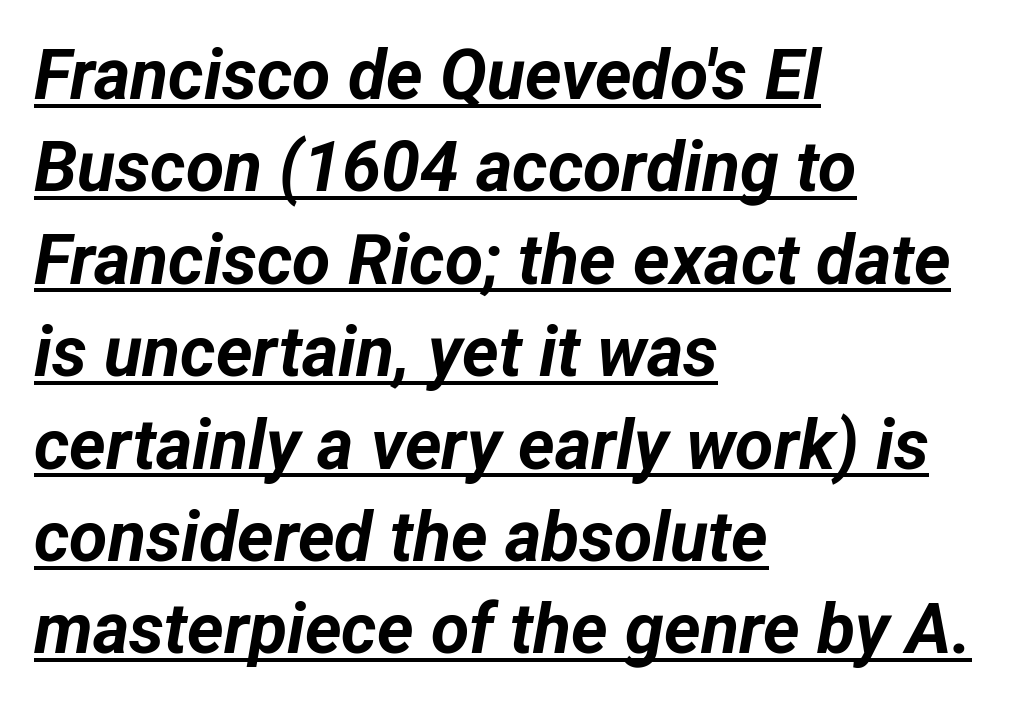
The image shows 70 px bold type, italic (leaning right); set left-aligned, normal line spacing (1.32x), normal letter spacing, underlined; low stroke contrast and a medium x-height.
